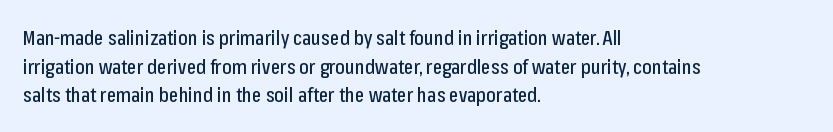
The image shows 20 px text type, upright; set left-aligned, normal line spacing (1.43x), normal letter spacing, not underlined.
